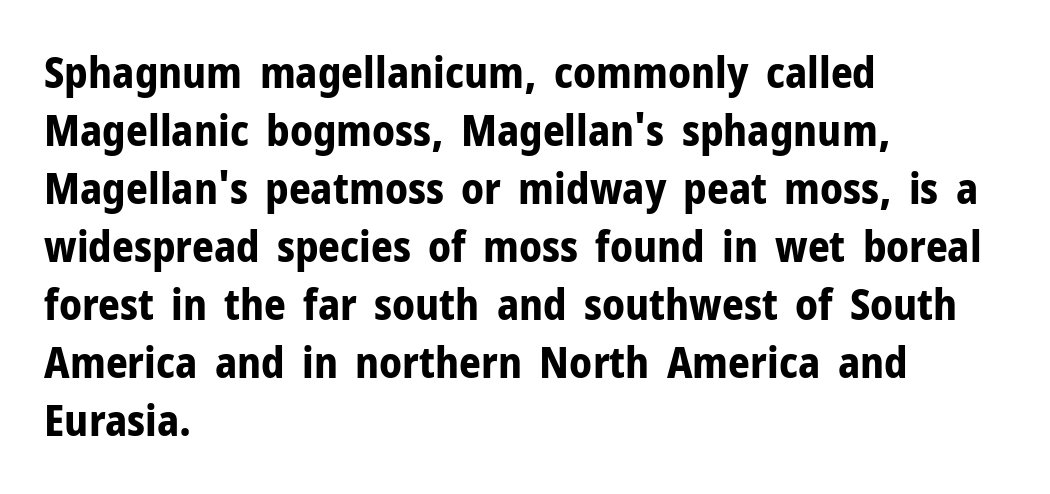
Q: Is the text bold? A: Yes.
Q: Is the text italic (slanted)? A: No, it is upright.
Q: Is the typeface a serif or a sans-serif typeface? A: Sans-serif.
Q: Is the text underlined? A: No.
Q: How is the paragraph aligned? A: Left-aligned.
Q: Is the spacing between letters normal or unusually wide? A: Normal.
Q: Is the spacing between lines tight, normal or loose? A: Normal.
Q: Width (condensed, normal, or wide)? A: Normal.
Q: Stroke contrast? A: Low.
Q: x-height? A: Medium.
Q: Monospaced? A: No.
